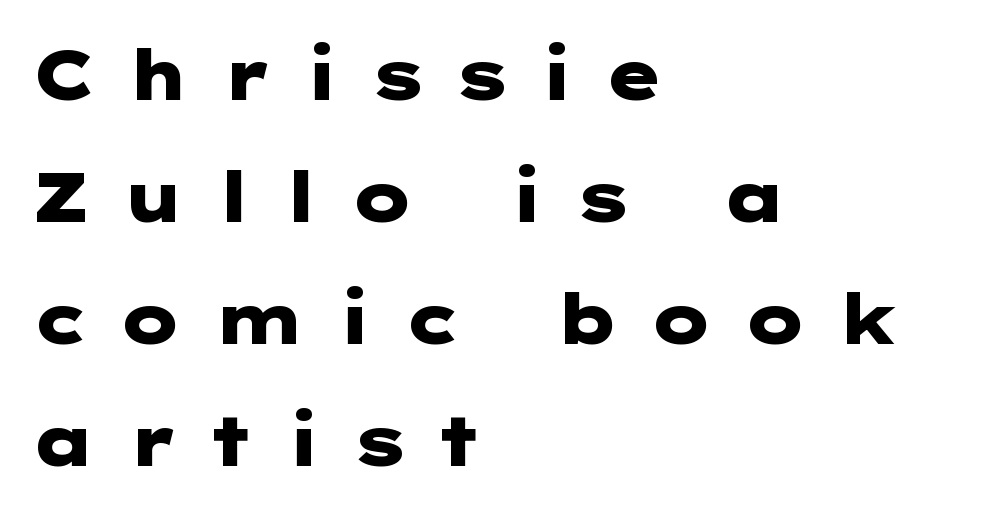
Q: Is the text bold? A: Yes.
Q: Is the text italic (slanted)? A: No, it is upright.
Q: Is the typeface a serif or a sans-serif typeface? A: Sans-serif.
Q: Is the text underlined? A: No.
Q: How is the paragraph aligned? A: Left-aligned.
Q: Is the spacing between letters normal or unusually wide? A: Unusually wide.
Q: Width (condensed, normal, or wide)? A: Wide.
Q: Stroke contrast? A: Low.
Q: x-height? A: Medium.
